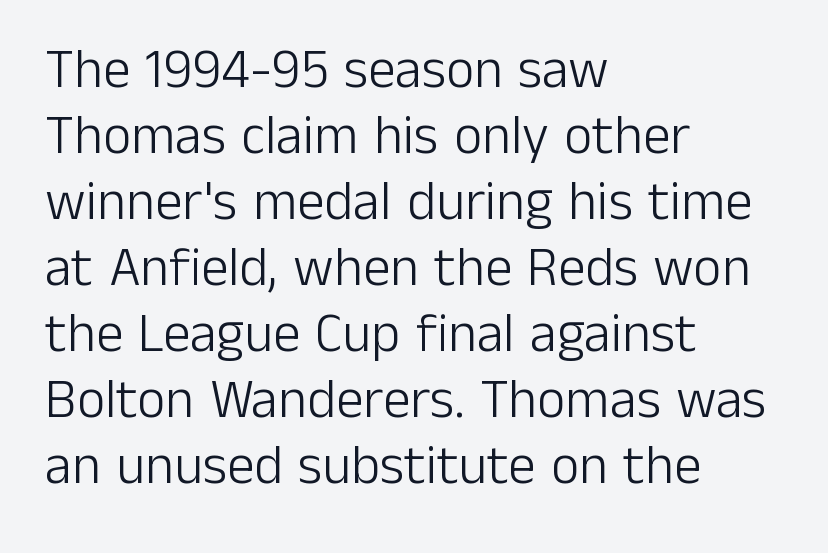
Q: Is the text bold? A: No.
Q: Is the text italic (slanted)? A: No, it is upright.
Q: Is the typeface a serif or a sans-serif typeface? A: Sans-serif.
Q: Is the text underlined? A: No.
Q: How is the paragraph aligned? A: Left-aligned.
Q: Is the spacing between letters normal or unusually wide? A: Normal.
Q: Width (condensed, normal, or wide)? A: Normal.
Q: Stroke contrast? A: Low.
Q: x-height? A: Medium.
Q: Monospaced? A: No.
